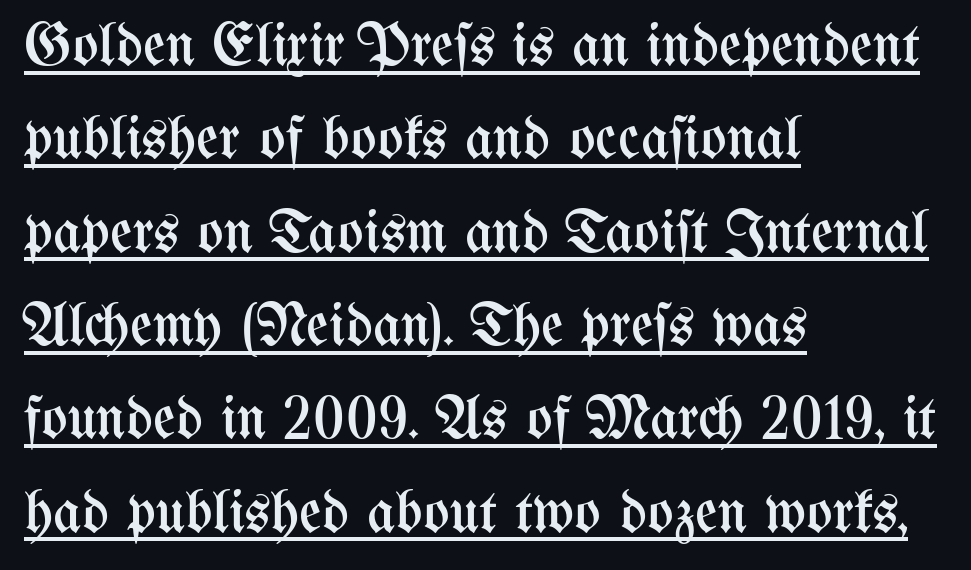
Q: Is the text bold? A: No.
Q: Is the text italic (slanted)? A: No, it is upright.
Q: Is the text underlined? A: Yes.
Q: How is the paragraph aligned? A: Left-aligned.
Q: Is the spacing between letters normal or unusually wide? A: Normal.
Q: Is the spacing between lines tight, normal or loose? A: Normal.
Q: Width (condensed, normal, or wide)? A: Condensed.
Q: Stroke contrast? A: Medium.
Q: x-height? A: Medium.
Q: Monospaced? A: No.
